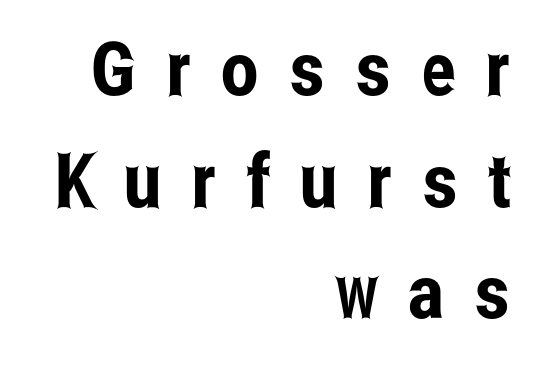
Q: Is the text italic (slanted)? A: No, it is upright.
Q: Is the typeface a serif or a sans-serif typeface? A: Sans-serif.
Q: Is the text underlined? A: No.
Q: How is the paragraph aligned? A: Right-aligned.
Q: Is the spacing between letters normal or unusually wide? A: Unusually wide.
Q: Is the spacing between lines tight, normal or loose? A: Normal.
Q: Width (condensed, normal, or wide)? A: Condensed.
Q: Stroke contrast? A: Low.
Q: x-height? A: Medium.
Q: Monospaced? A: No.
